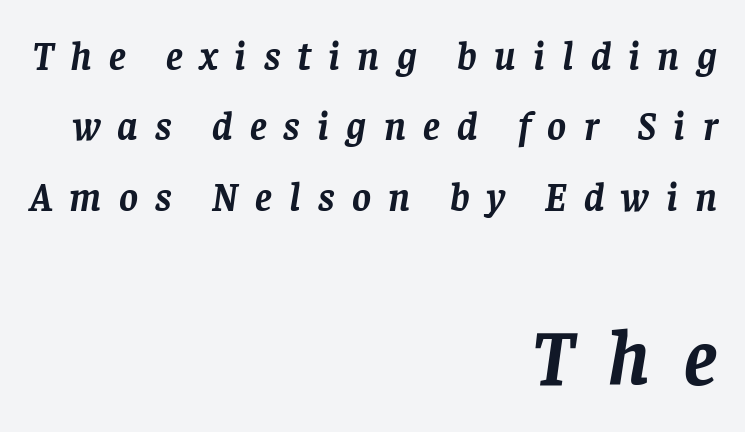
The image shows 79 px semibold serif type, italic (leaning right); set right-aligned, line spacing 1.76x, unusually wide letter spacing (+0.43 em), not underlined; the second (bottom) block is 1.98x larger; low stroke contrast and a large x-height.
